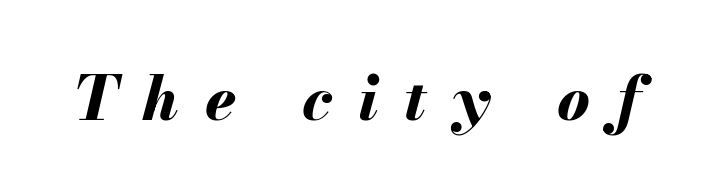
A bare baseline throughout the passage. This sample has the flowing, uneven cadence of proportional lettering. In terms of letterspacing, this is a distinctly airy, spread setting. In terms of posture, this sample is oblique. On the weight axis this lands at bold, roughly 700.
